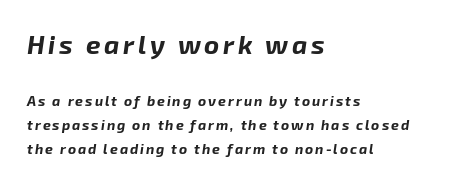
Q: Is the text bold? A: Yes.
Q: Is the text italic (slanted)? A: Yes, it leans right by about 8 degrees.
Q: Is the text underlined? A: No.
Q: How is the paragraph aligned? A: Left-aligned.
Q: Is the spacing between lines tight, normal or loose? A: Normal.
Q: Which block of text is set in a larger size, the first (top) or the second (bottom)? A: The first (top) one.
